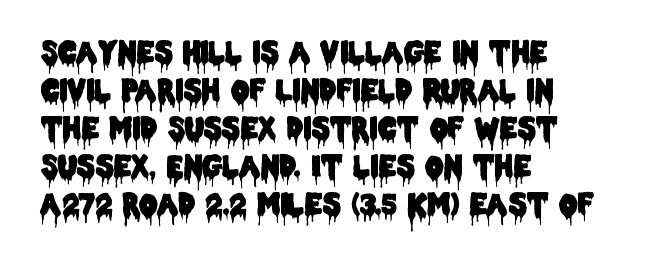
Q: Is the text italic (slanted)? A: No, it is upright.
Q: Is the typeface a serif or a sans-serif typeface? A: Sans-serif.
Q: Is the text underlined? A: No.
Q: How is the paragraph aligned? A: Left-aligned.
Q: Is the spacing between letters normal or unusually wide? A: Normal.
Q: Is the spacing between lines tight, normal or loose? A: Normal.
Q: Width (condensed, normal, or wide)? A: Condensed.
Q: Stroke contrast? A: Low.
Q: x-height? A: Large.
Q: Monospaced? A: No.
